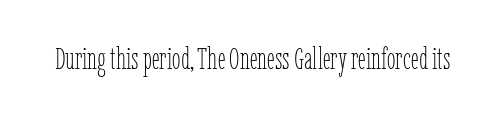
Stem width sits at or under what a default text font uses. Each row of text sits above clean, open space. Proportional: the letters do not fall into vertical columns. The line texture is even and compact thanks to regular tracking. Notice how the stems are strictly vertical — no italics here.
